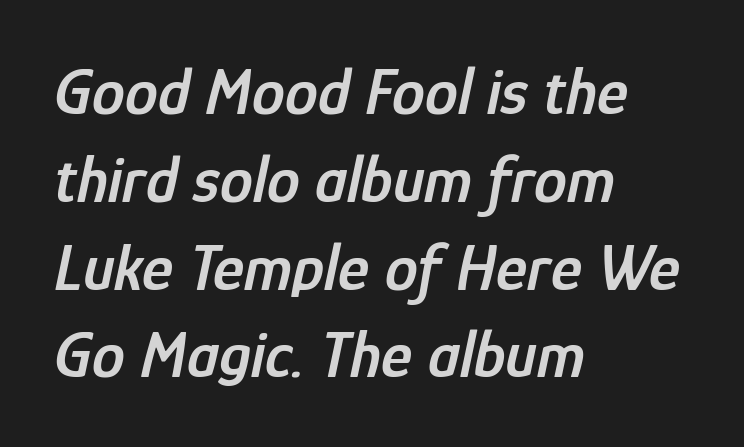
The image shows 66 px semibold, condensed type, italic (leaning right); set left-aligned, normal line spacing (1.33x), normal letter spacing, not underlined; low stroke contrast and a medium x-height.
